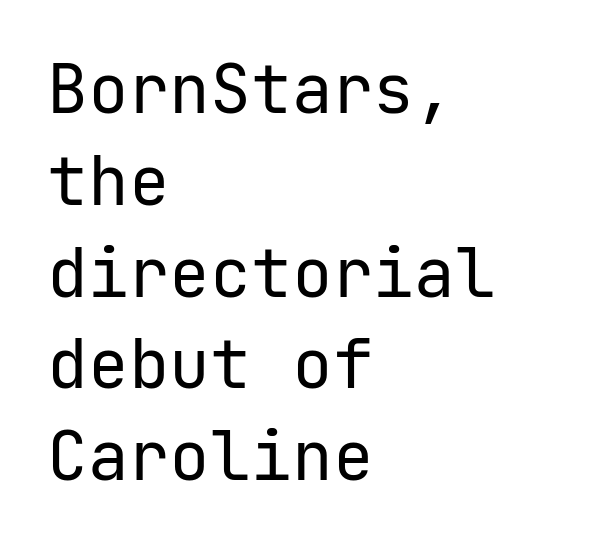
The image shows 68 px regular-weight sans-serif type, upright, monospaced; set left-aligned, normal line spacing (1.35x), normal letter spacing, not underlined; low stroke contrast and a medium x-height.
